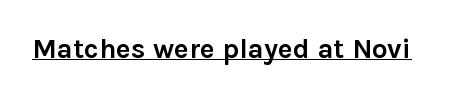
The image shows 28 px semibold sans-serif type, upright; set normal letter spacing, underlined; low stroke contrast and a medium x-height.
